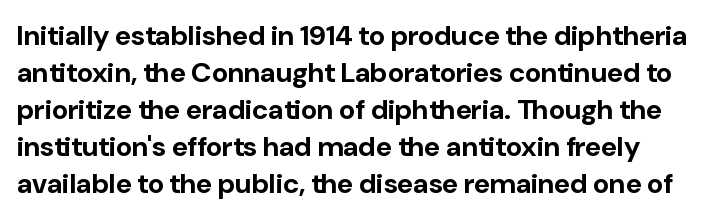
{"serif": "no", "italic": "no", "bold": "yes", "weight": "bold", "width": "normal", "stroke_contrast": "low", "x_height": "medium", "monospaced": "no", "underline": "no", "line_spacing": "normal", "line_spacing_ratio": 1.32, "letter_spacing": "normal", "letter_spacing_em": 0.0, "glyph_px": 28}
